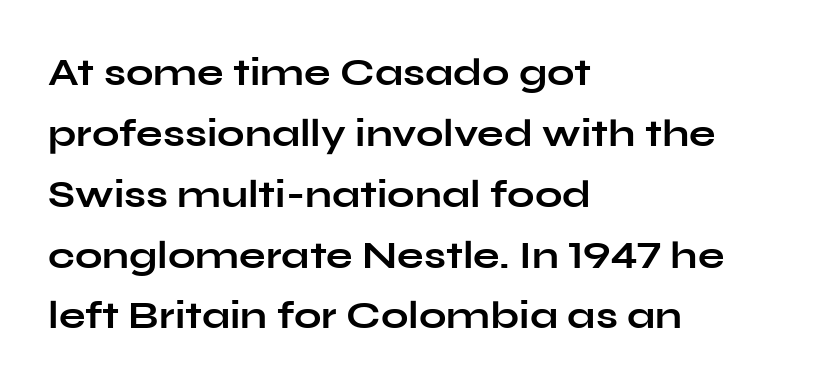
The image shows 39 px bold, wide sans-serif type, upright; set left-aligned, normal line spacing (1.56x), normal letter spacing, not underlined; low stroke contrast and a medium x-height.
